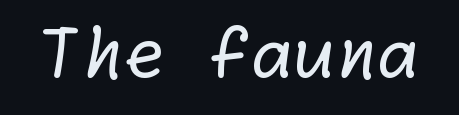
{"serif": "no", "bold": "no", "weight": "regular", "width": "normal", "stroke_contrast": "low", "x_height": "medium", "underline": "no", "letter_spacing": "normal", "letter_spacing_em": 0.0, "glyph_px": 68}
